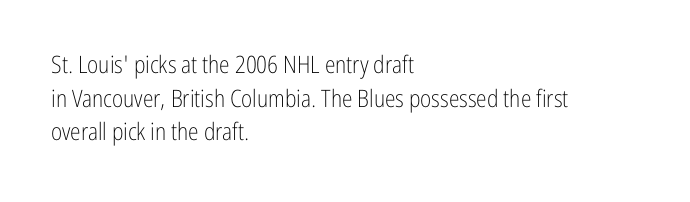
Q: Is the text bold? A: No.
Q: Is the text italic (slanted)? A: No, it is upright.
Q: Is the text underlined? A: No.
Q: How is the paragraph aligned? A: Left-aligned.
Q: Is the spacing between letters normal or unusually wide? A: Normal.
Q: Is the spacing between lines tight, normal or loose? A: Normal.
